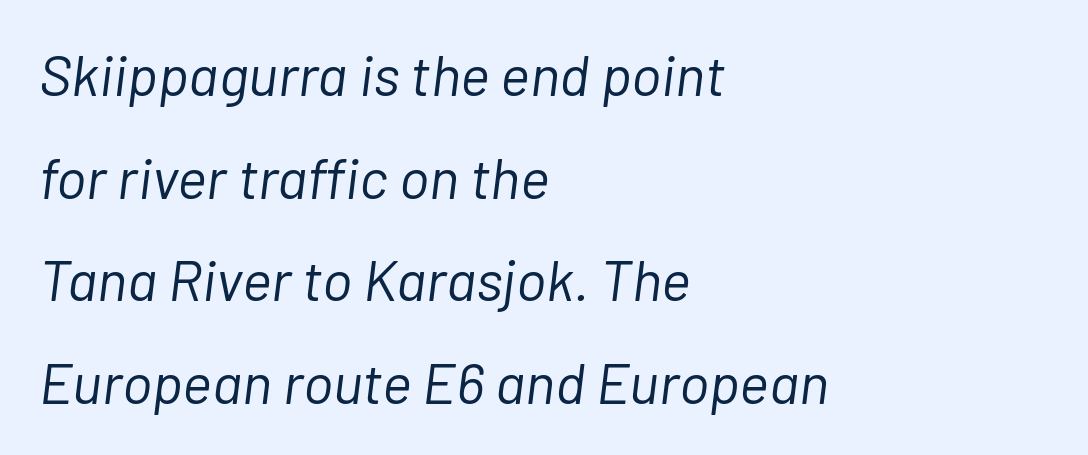
Q: Is the text bold? A: No.
Q: Is the text italic (slanted)? A: Yes, it leans right by about 7 degrees.
Q: Is the text underlined? A: No.
Q: How is the paragraph aligned? A: Left-aligned.
Q: Is the spacing between letters normal or unusually wide? A: Normal.
Q: Width (condensed, normal, or wide)? A: Normal.
Q: Stroke contrast? A: Low.
Q: x-height? A: Medium.
Q: Monospaced? A: No.
